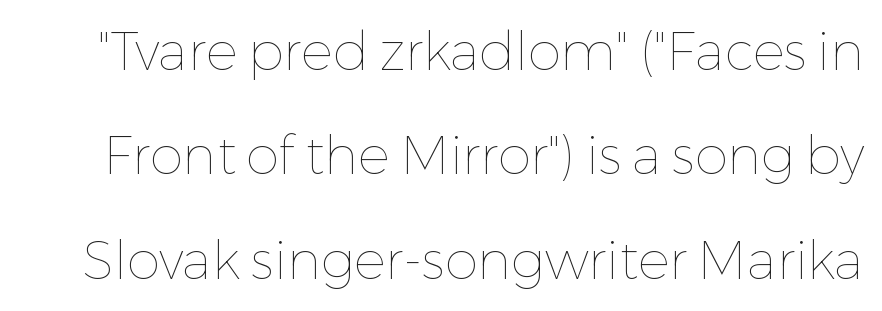
{"italic": "no", "bold": "no", "weight": "thin", "width": "normal", "stroke_contrast": "low", "x_height": "medium", "monospaced": "no", "underline": "no", "line_spacing": "loose", "line_spacing_ratio": 1.97, "letter_spacing": "normal", "letter_spacing_em": 0.0, "glyph_px": 53}
